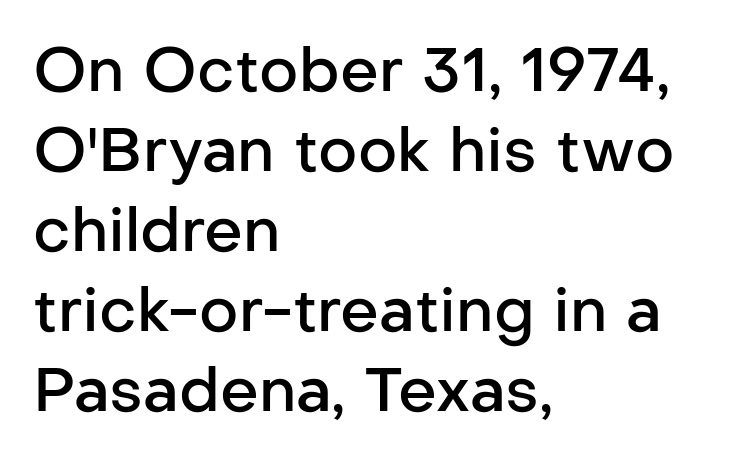
The image shows 61 px semibold sans-serif type, upright; set left-aligned, normal line spacing (1.31x), normal letter spacing, not underlined; low stroke contrast and a medium x-height.
